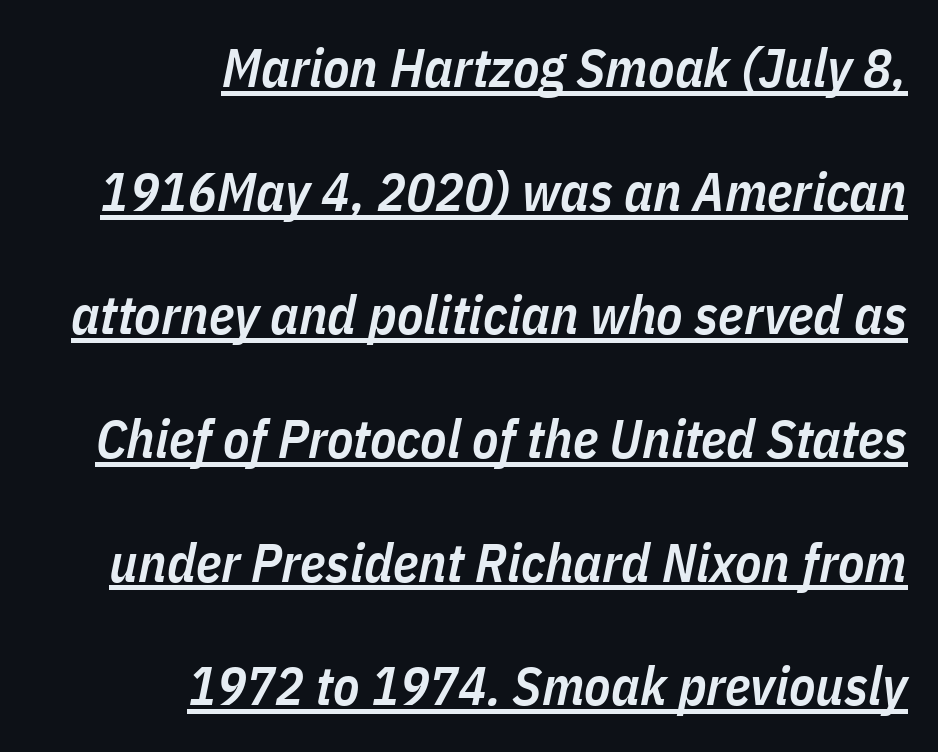
{"italic": "yes", "lean": "right", "slant_degrees": 11, "bold": "semi", "weight": "semibold", "width": "condensed", "stroke_contrast": "low", "x_height": "medium", "monospaced": "no", "underline": "yes", "align": "right", "line_spacing": "loose", "line_spacing_ratio": 2.29, "letter_spacing": "normal", "letter_spacing_em": 0.0, "glyph_px": 54}
